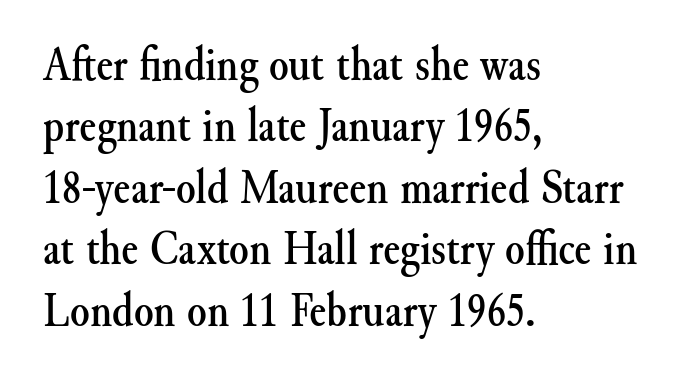
{"serif": "yes", "italic": "no", "width": "normal", "stroke_contrast": "medium", "x_height": "small", "monospaced": "no", "underline": "no", "align": "left", "line_spacing_ratio": 1.23, "letter_spacing": "normal", "letter_spacing_em": 0.0, "glyph_px": 50}
